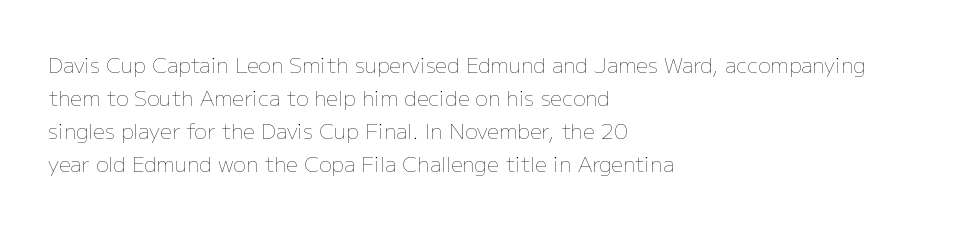
No italicization has been applied; the sample stays upright. This rendering features lettering with no underline. Summary of weight: not heavy and not bold. The typesetter chose a ragged-right arrangement here. The vertical gap from one line to the next is medium.
